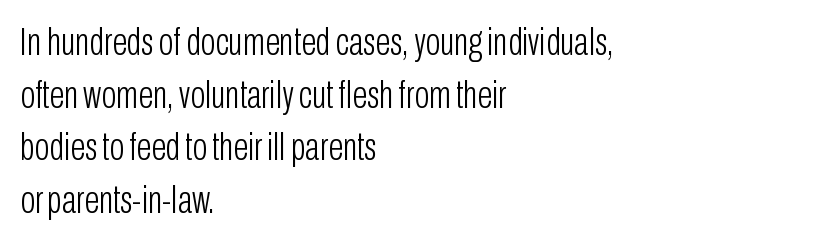
The lines in this sample share a left origin and differ only in where they stop. The words here are not underlined. Here the designer chose a conventional face with non-uniform glyph widths. Designer's note — italics off, roman on. Inter-character spacing is left at the font's built-in metrics.
